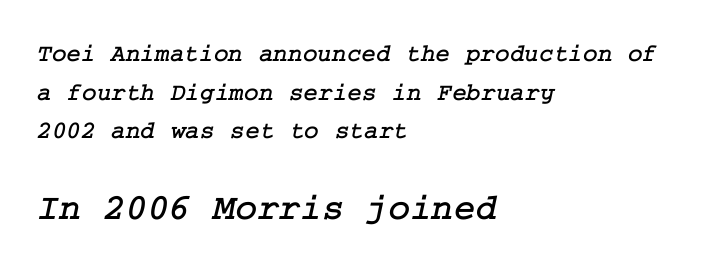
{"serif": "yes", "width": "normal", "stroke_contrast": "low", "x_height": "medium", "underline": "no", "align": "left", "line_spacing": "normal", "line_spacing_ratio": 1.55, "letter_spacing": "normal", "letter_spacing_em": 0.0, "larger_block": "second", "size_ratio": 1.48, "glyph_px": 37}
